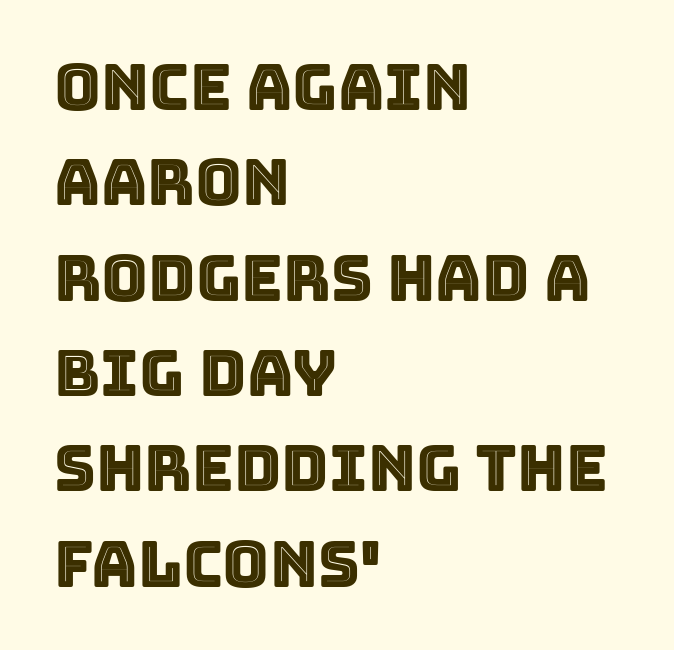
Q: Is the text italic (slanted)? A: No, it is upright.
Q: Is the text underlined? A: No.
Q: How is the paragraph aligned? A: Left-aligned.
Q: Is the spacing between letters normal or unusually wide? A: Normal.
Q: Is the spacing between lines tight, normal or loose? A: Normal.
Q: Width (condensed, normal, or wide)? A: Normal.
Q: x-height? A: Large.
Q: Monospaced? A: No.
